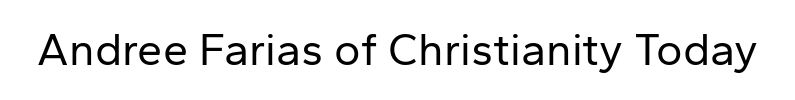
Q: Is the text bold? A: No.
Q: Is the text italic (slanted)? A: No, it is upright.
Q: Is the typeface a serif or a sans-serif typeface? A: Sans-serif.
Q: Is the text underlined? A: No.
Q: Is the spacing between letters normal or unusually wide? A: Normal.
Q: Width (condensed, normal, or wide)? A: Normal.
Q: Stroke contrast? A: Low.
Q: x-height? A: Medium.
Q: Monospaced? A: No.
